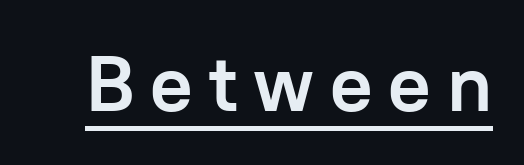
{"serif": "no", "italic": "no", "bold": "yes", "weight": "semibold", "width": "normal", "stroke_contrast": "low", "x_height": "medium", "monospaced": "no", "underline": "yes", "letter_spacing": "wide", "letter_spacing_em": 0.2, "glyph_px": 79}
